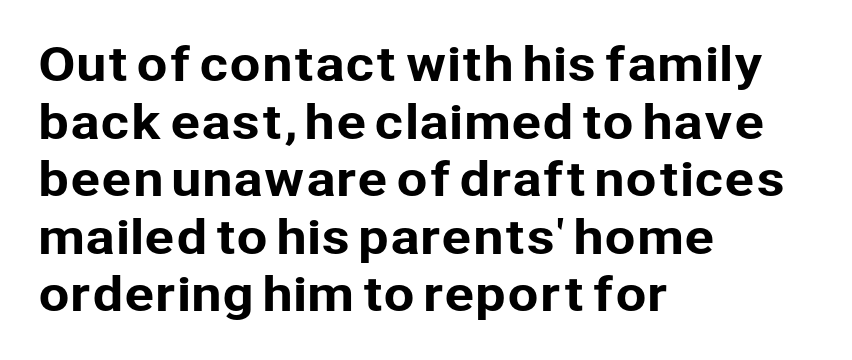
Q: Is the text italic (slanted)? A: No, it is upright.
Q: Is the typeface a serif or a sans-serif typeface? A: Sans-serif.
Q: Is the text underlined? A: No.
Q: How is the paragraph aligned? A: Left-aligned.
Q: Is the spacing between letters normal or unusually wide? A: Normal.
Q: Is the spacing between lines tight, normal or loose? A: Normal.
Q: Width (condensed, normal, or wide)? A: Normal.
Q: Stroke contrast? A: Low.
Q: x-height? A: Medium.
Q: Monospaced? A: No.
